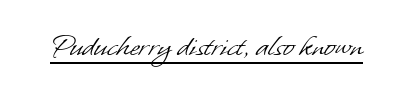
The characters are drawn with everyday or finer stroke widths. The face used here is proportionally spaced, like ordinary book or web type. The typeface chosen for these lines omits serifs. Caption: lettering with a line underneath. Nobody touched the tracking dial on this one.
